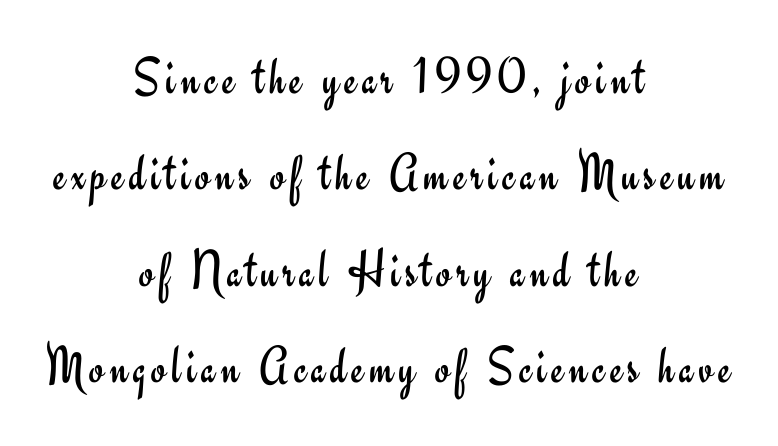
Q: Is the text bold? A: No.
Q: Is the text italic (slanted)? A: Yes.
Q: Is the typeface a serif or a sans-serif typeface? A: Sans-serif.
Q: Is the text underlined? A: No.
Q: How is the paragraph aligned? A: Centered.
Q: Width (condensed, normal, or wide)? A: Normal.
Q: Stroke contrast? A: Low.
Q: x-height? A: Small.
Q: Monospaced? A: No.
